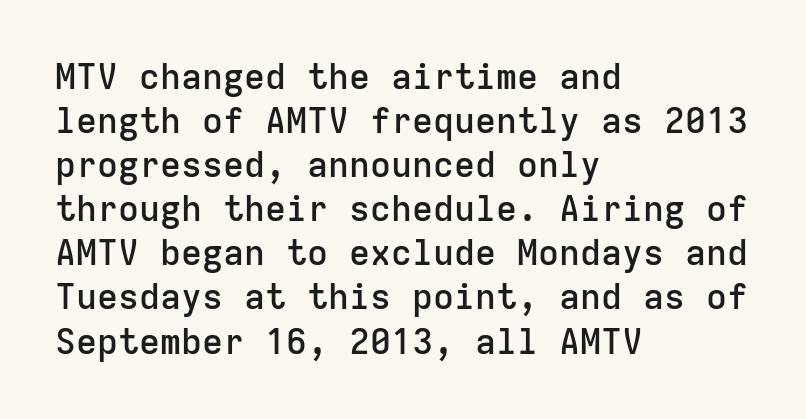
{"serif": "no", "italic": "no", "bold": "semi", "weight": "semibold", "width": "normal", "stroke_contrast": "low", "x_height": "medium", "monospaced": "yes", "underline": "no", "align": "left", "line_spacing": "normal", "line_spacing_ratio": 1.26, "letter_spacing": "normal", "letter_spacing_em": 0.0, "glyph_px": 35}
